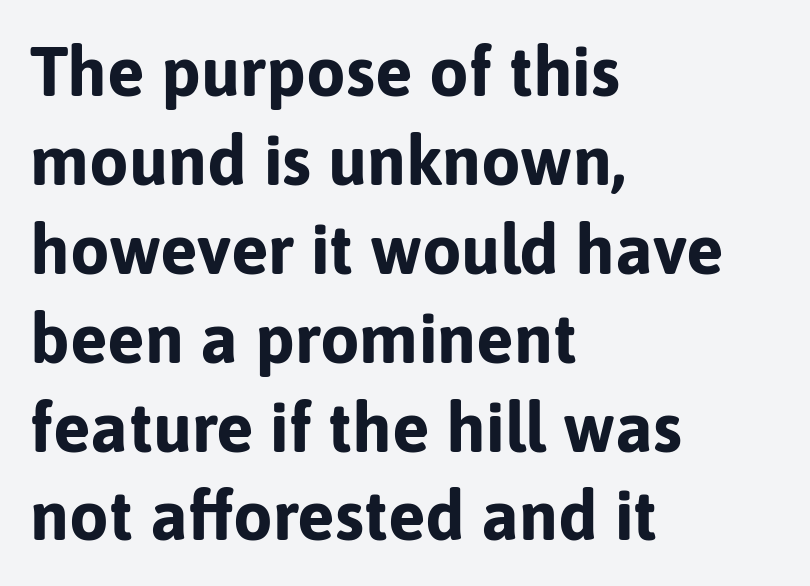
The image shows 70 px bold sans-serif type, upright; set left-aligned, normal line spacing (1.27x), normal letter spacing, not underlined; low stroke contrast and a medium x-height.
